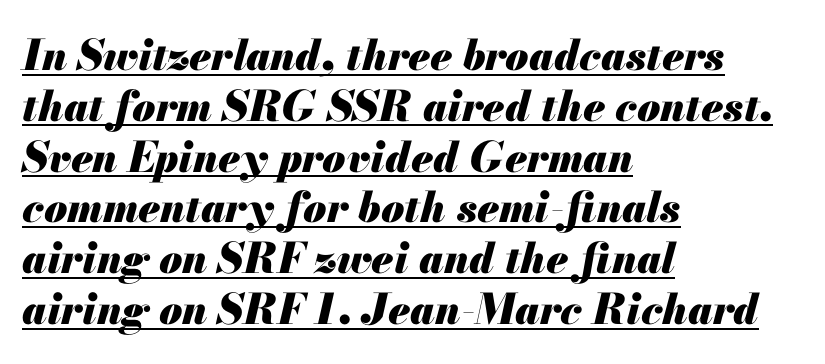
The image shows 42 px heavy type, italic (leaning right); set left-aligned, line spacing 1.21x, normal letter spacing, underlined; medium stroke contrast and a small x-height.
